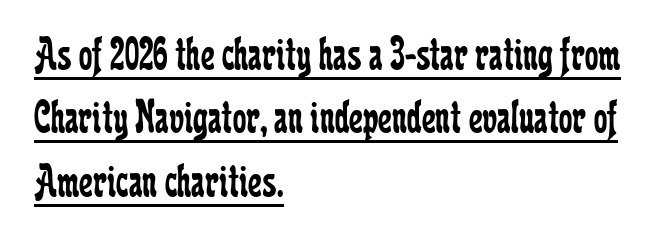
Q: Is the text bold? A: No.
Q: Is the text italic (slanted)? A: No, it is upright.
Q: Is the typeface a serif or a sans-serif typeface? A: Serif.
Q: Is the text underlined? A: Yes.
Q: How is the paragraph aligned? A: Left-aligned.
Q: Is the spacing between letters normal or unusually wide? A: Normal.
Q: Is the spacing between lines tight, normal or loose? A: Normal.
Q: Width (condensed, normal, or wide)? A: Condensed.
Q: Stroke contrast? A: Low.
Q: x-height? A: Medium.
Q: Monospaced? A: No.
